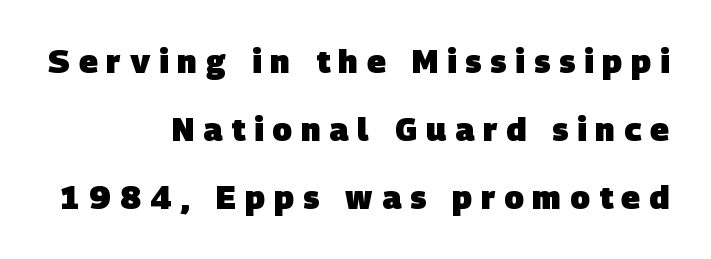
Descenders hang freely into open space. Looks like regular typesetting: each glyph gets only the width it needs. Compared with typical paragraphs, the rows here are farther apart. Each letter's strokes conclude bluntly, with no projecting serifs.
